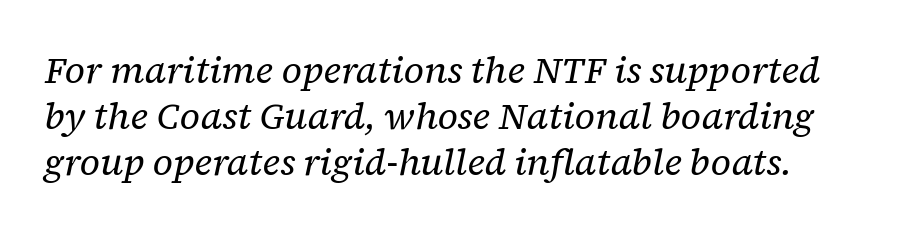
Serif or sans? Serif — the stroke terminals have little feet. The letters are slanted; this is an italic face. Each letter keeps its own natural width here, so spacing adapts to shape. Letters rest on an invisible, unmarked baseline. The strokes are not fattened; the text isn't bold.
